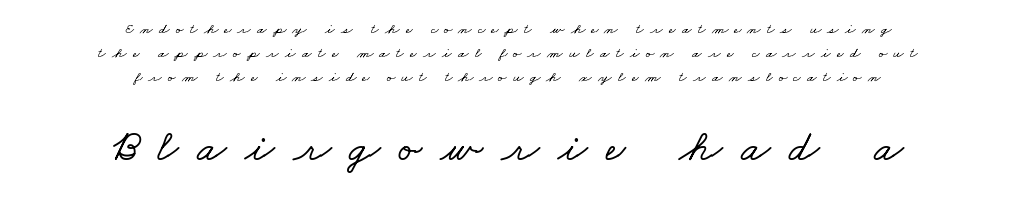
Q: Is the typeface a serif or a sans-serif typeface? A: Serif.
Q: Is the text underlined? A: No.
Q: How is the paragraph aligned? A: Centered.
Q: Is the spacing between letters normal or unusually wide? A: Unusually wide.
Q: Is the spacing between lines tight, normal or loose? A: Normal.
Q: Which block of text is set in a larger size, the first (top) or the second (bottom)? A: The second (bottom) one.
Q: Width (condensed, normal, or wide)? A: Wide.
Q: Stroke contrast? A: Low.
Q: x-height? A: Small.
Q: Monospaced? A: No.
